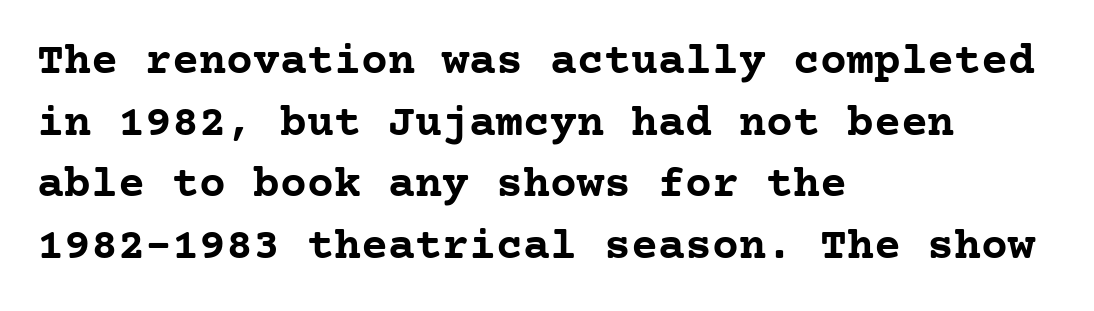
Q: Is the text bold? A: Yes.
Q: Is the text italic (slanted)? A: No, it is upright.
Q: Is the typeface a serif or a sans-serif typeface? A: Serif.
Q: Is the text underlined? A: No.
Q: How is the paragraph aligned? A: Left-aligned.
Q: Is the spacing between letters normal or unusually wide? A: Normal.
Q: Is the spacing between lines tight, normal or loose? A: Normal.
Q: Width (condensed, normal, or wide)? A: Normal.
Q: Stroke contrast? A: Low.
Q: x-height? A: Medium.
